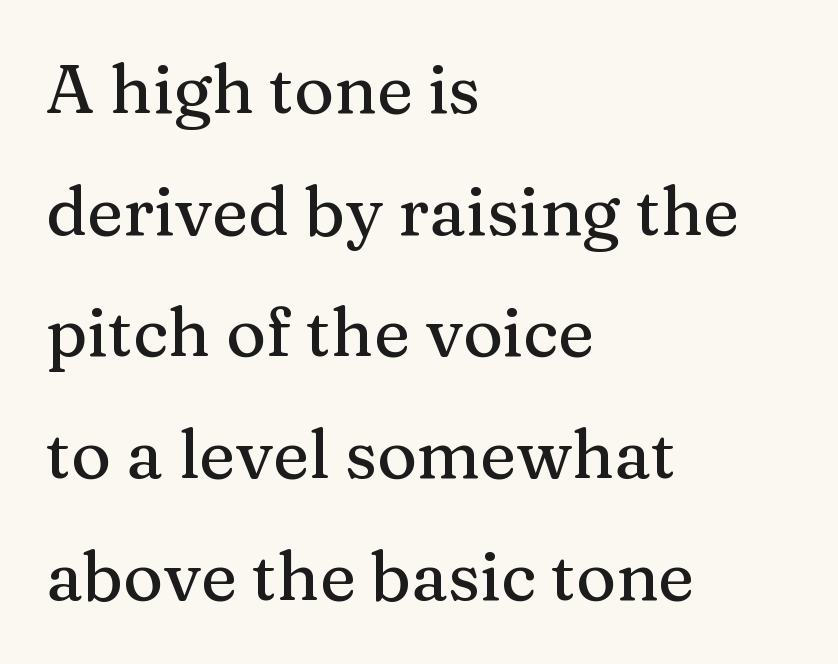
{"serif": "yes", "italic": "no", "width": "normal", "stroke_contrast": "medium", "x_height": "medium", "monospaced": "no", "underline": "no", "align": "left", "line_spacing_ratio": 1.79, "letter_spacing": "normal", "letter_spacing_em": 0.0, "glyph_px": 68}
